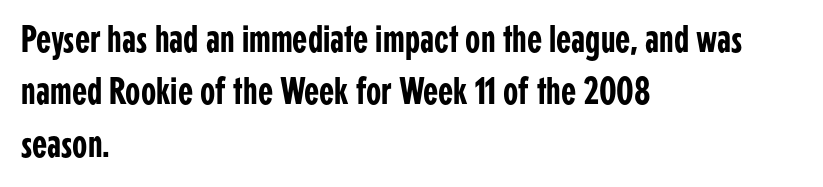
The vertical gap from one line to the next is medium. A typesetter would mark this as roman, not italic. The glyphs are unaccompanied by any horizontal stroke below them. Spacing verdict: proportional, widths tailored to each character.
